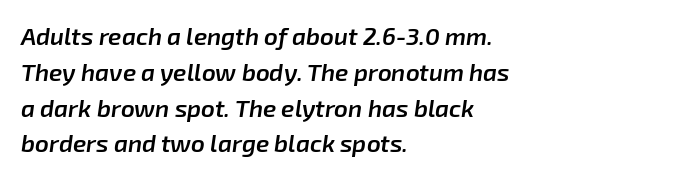
The leading is moderate, giving the passage an even texture. Emphasis-style slanted type is in use. Every letter is mildly thick-stroked: semibold rather than bold. The foot of each line stays bare and open. Line starts are locked; line ends wander. There is no visible air inserted between adjacent glyphs.
